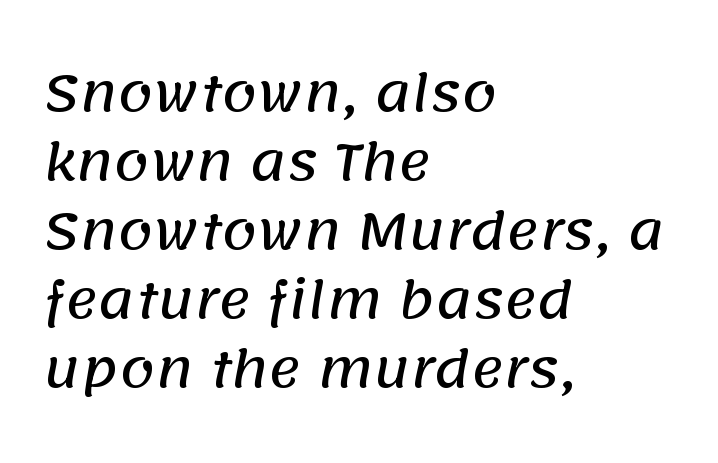
Note the varied advance widths — an 'i' is clearly narrower than an 'm'. Has an underline been added? It has not. Leftover space on each line is placed entirely after the last word. There is no visible air inserted between adjacent glyphs. A typesetter would call this leading conventional body-copy spacing. Stroke terminals: plain, sans-serif.
